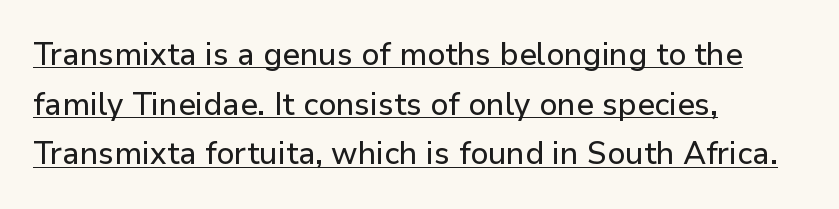
{"serif": "no", "italic": "no", "width": "normal", "stroke_contrast": "low", "x_height": "medium", "monospaced": "no", "underline": "yes", "align": "left", "line_spacing": "normal", "line_spacing_ratio": 1.6, "letter_spacing": "normal", "letter_spacing_em": 0.0, "glyph_px": 31}
